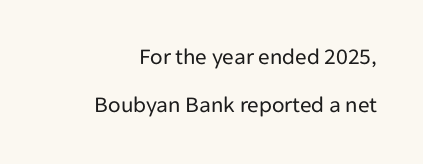
If you measured baseline to baseline, you'd find a long distance. This reads as an unemphasized weight, regular at the heaviest. Words float on clear page, feet unadorned. These lines were composed using upright roman letters. Observe the ordinary spacing: letters are neighbours, not strangers.
